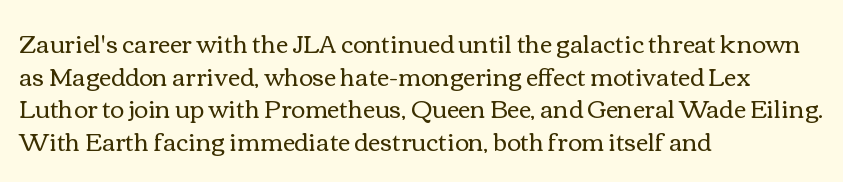
{"italic": "no", "bold": "no", "underline": "no", "align": "left", "line_spacing": "normal", "line_spacing_ratio": 1.36, "letter_spacing": "normal", "letter_spacing_em": 0.0, "glyph_px": 24}
